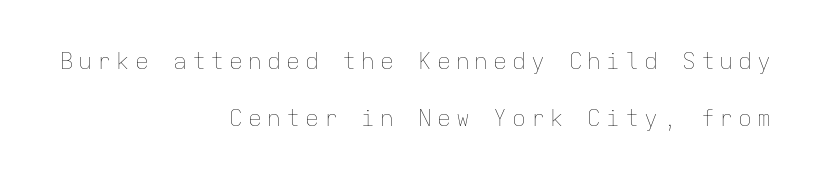
When letters stand straight like this, we call the style roman or upright. No word sits above an underline. Where is the straight margin? On the right. Look at the tracking — it's clearly loosened, letters drifting apart. Weight: regular or lighter.
